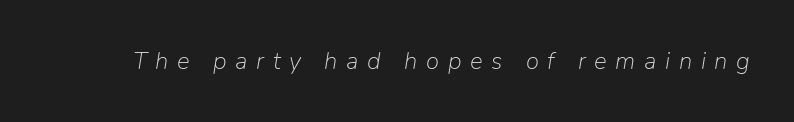
Q: Is the text bold? A: No.
Q: Is the text italic (slanted)? A: Yes, it leans right by about 9 degrees.
Q: Is the text underlined? A: No.
Q: Is the spacing between letters normal or unusually wide? A: Unusually wide.
